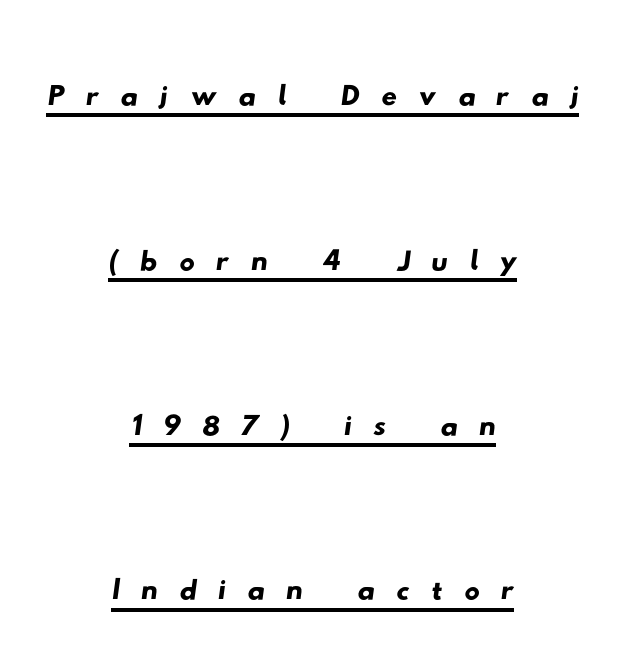
Widely set lines give the paragraph a tall, airy silhouette. Centered paragraph, ragged on both sides. The letters carry no serifs — their stems end cleanly without finishing strokes. The passage shown is underscored from start to finish.
